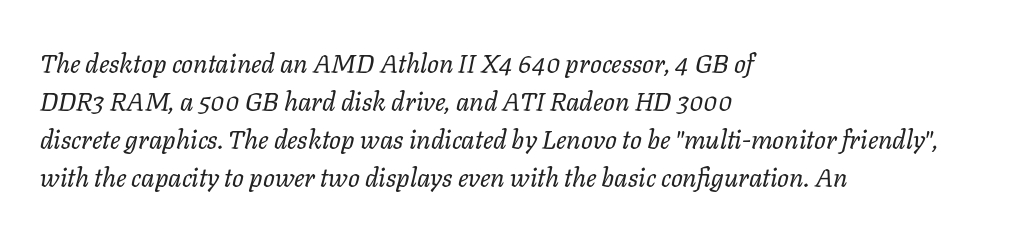
The image shows 26 px text type, italic (leaning right); set left-aligned, normal line spacing (1.46x), normal letter spacing, not underlined.
